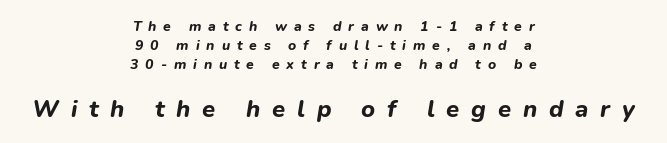
{"italic": "yes", "lean": "right", "slant_degrees": 9, "bold": "yes", "underline": "no", "align": "center", "line_spacing": "normal", "line_spacing_ratio": 1.36, "letter_spacing": "wide", "letter_spacing_em": 0.49, "larger_block": "second", "size_ratio": 1.71, "glyph_px": 24}
